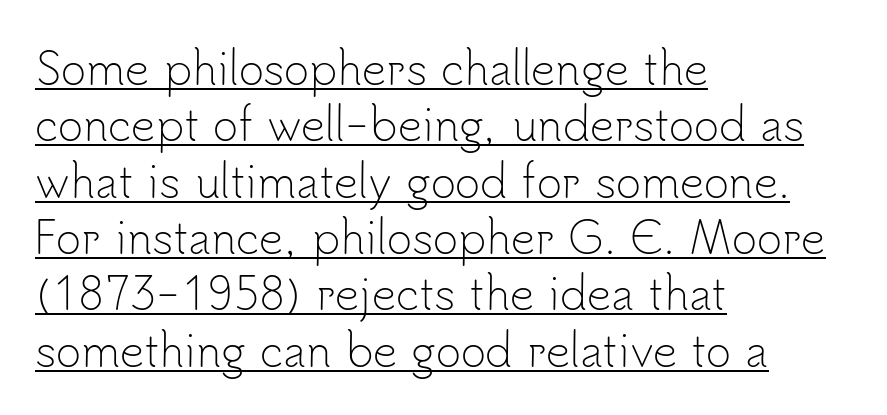
The image shows 43 px light sans-serif type, upright; set left-aligned, normal line spacing (1.31x), normal letter spacing, underlined; low stroke contrast and a small x-height.
